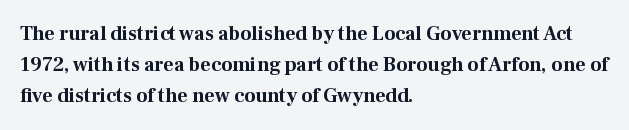
The image shows 20 px bold type, upright; set left-aligned, normal line spacing (1.56x), normal letter spacing, not underlined.
